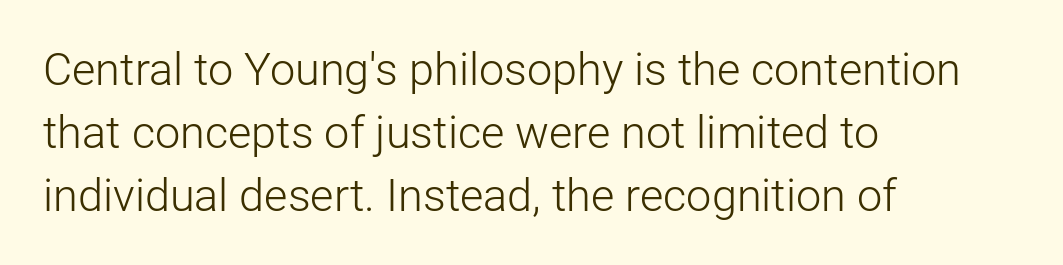
The image shows 45 px light sans-serif type, upright; set left-aligned, normal line spacing (1.4x), normal letter spacing, not underlined; low stroke contrast and a medium x-height.
